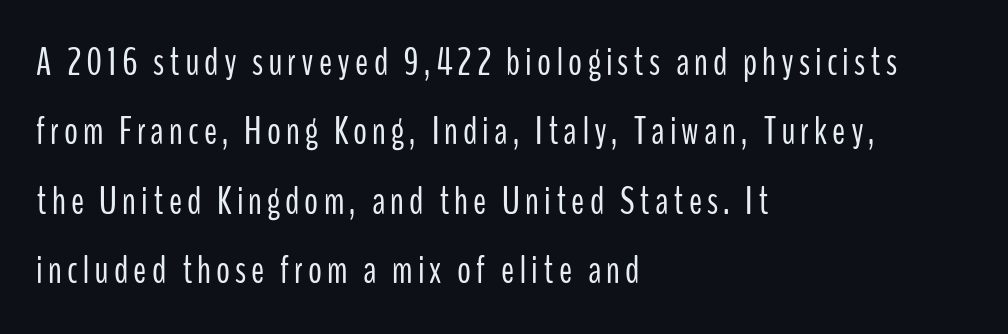
Q: Is the text bold? A: No.
Q: Is the text italic (slanted)? A: No, it is upright.
Q: Is the typeface a serif or a sans-serif typeface? A: Sans-serif.
Q: Is the text underlined? A: No.
Q: How is the paragraph aligned? A: Left-aligned.
Q: Width (condensed, normal, or wide)? A: Condensed.
Q: Stroke contrast? A: Low.
Q: x-height? A: Medium.
Q: Monospaced? A: No.
